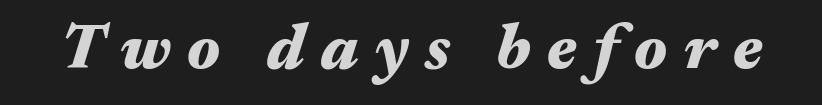
Q: Is the text bold? A: Yes.
Q: Is the text italic (slanted)? A: Yes, it leans right by about 17 degrees.
Q: Is the text underlined? A: No.
Q: Is the spacing between letters normal or unusually wide? A: Unusually wide.
Q: Width (condensed, normal, or wide)? A: Wide.
Q: Stroke contrast? A: Medium.
Q: x-height? A: Medium.
Q: Monospaced? A: No.
